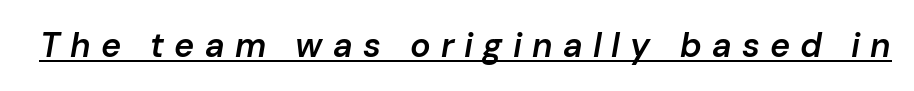
The image shows 34 px semibold type, italic (leaning right); set unusually wide letter spacing (+0.3 em), underlined; low stroke contrast and a medium x-height.
